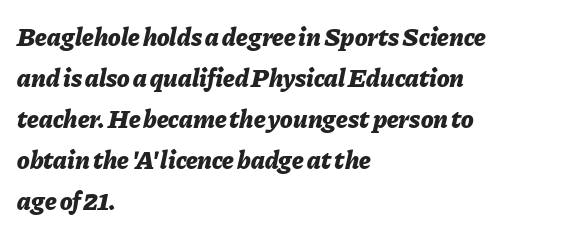
{"italic": "yes", "lean": "right", "slant_degrees": 11, "bold": "yes", "underline": "no", "align": "left", "line_spacing": "normal", "line_spacing_ratio": 1.58, "letter_spacing": "normal", "letter_spacing_em": 0.0, "glyph_px": 26}
